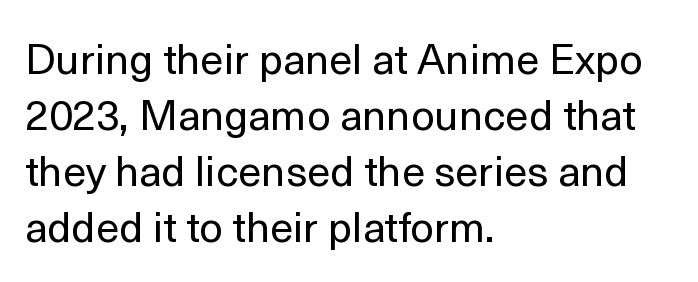
The image shows 42 px regular-weight sans-serif type, upright; set left-aligned, normal line spacing (1.33x), normal letter spacing, not underlined; a medium x-height.
